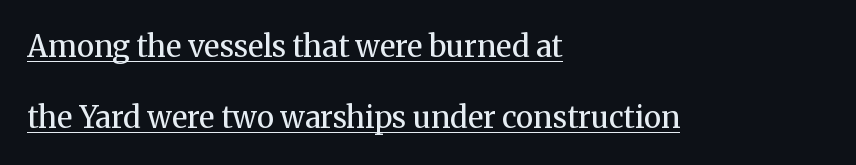
Little horizontal feet cap the strokes, marking this as serif type. Think standard paragraph weight, or any step lighter than that. All the whitespace from short lines collects on the right. Vertical spacing — loose.
